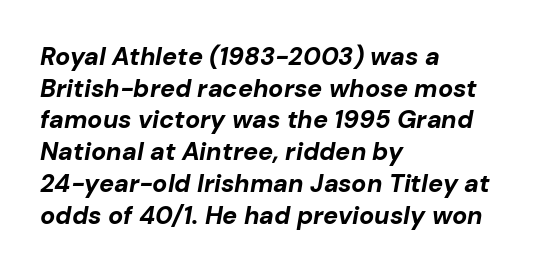
Emphasis by weight is at full strength: bold. Underlining? Definitely not there. The whole block is typeset with a tilt. A typesetter would call this zero additional tracking. A normal amount of white space separates one row of letters from the next. The lines are quadded left.
